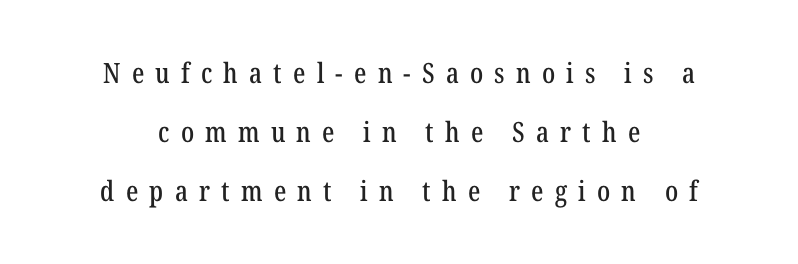
Q: Is the text italic (slanted)? A: No, it is upright.
Q: Is the typeface a serif or a sans-serif typeface? A: Serif.
Q: Is the text underlined? A: No.
Q: Is the spacing between letters normal or unusually wide? A: Unusually wide.
Q: Is the spacing between lines tight, normal or loose? A: Loose.
Q: Width (condensed, normal, or wide)? A: Condensed.
Q: Stroke contrast? A: Low.
Q: x-height? A: Medium.
Q: Monospaced? A: No.
